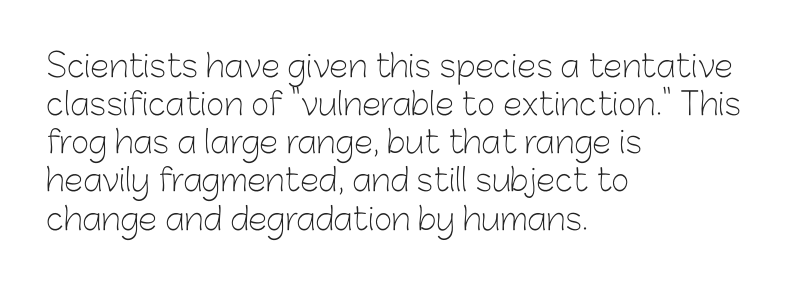
The strokes are not fattened; the text isn't bold. Inter-character spacing is left at the font's built-in metrics. The axis of the letterforms is exactly vertical. The passage shown is typeset with a sans-serif family.
